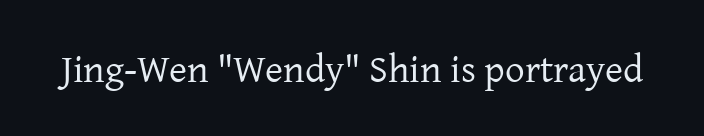
{"serif": "yes", "italic": "no", "bold": "no", "weight": "regular", "width": "normal", "stroke_contrast": "low", "x_height": "medium", "monospaced": "no", "underline": "no", "letter_spacing": "normal", "letter_spacing_em": 0.0, "glyph_px": 39}
